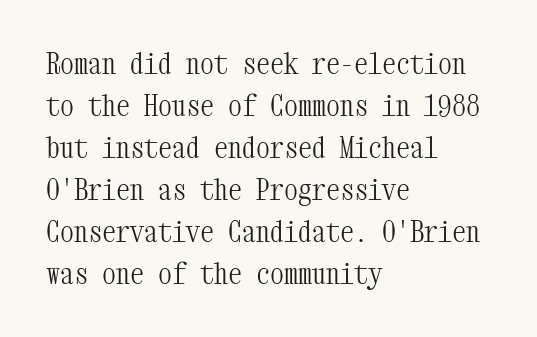
{"serif": "yes", "italic": "no", "bold": "no", "weight": "light", "width": "condensed", "stroke_contrast": "medium", "x_height": "medium", "monospaced": "yes", "underline": "no", "align": "left", "line_spacing": "normal", "line_spacing_ratio": 1.5, "letter_spacing": "normal", "letter_spacing_em": 0.0, "glyph_px": 28}
